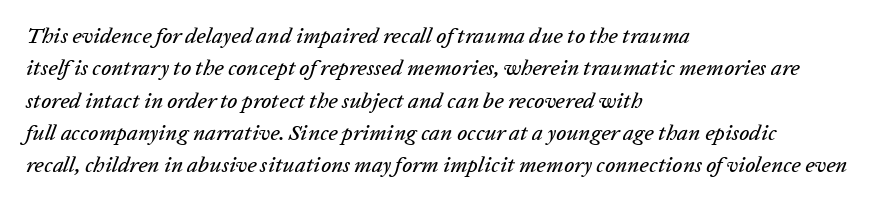
The image shows 22 px text type, italic (leaning right); set left-aligned, normal line spacing (1.47x), normal letter spacing, not underlined.
